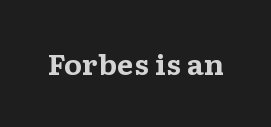
What stands out about the letter spacing? Nothing — it is the standard amount. No italicization has been applied; the sample stays upright. The gap between lines stays unmarked. Thick stems and heavy bowls — unmistakably bold.
